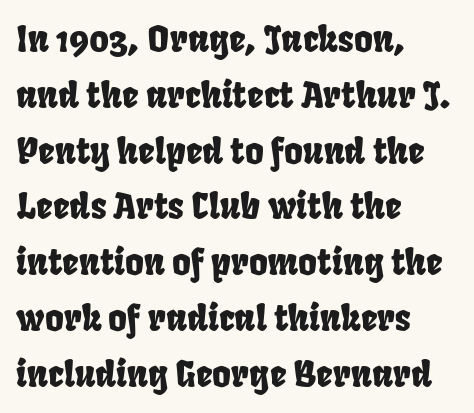
The image shows 36 px condensed sans-serif type; set left-aligned, normal line spacing (1.55x), normal letter spacing, not underlined; low stroke contrast and a large x-height.
